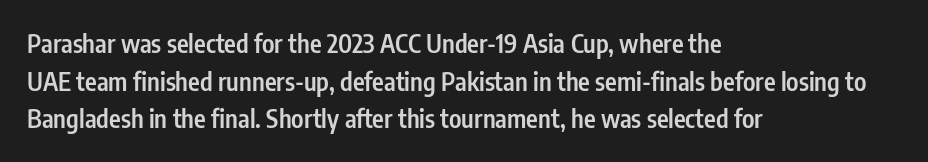
{"italic": "no", "bold": "semi", "underline": "no", "align": "left", "line_spacing": "normal", "line_spacing_ratio": 1.51, "letter_spacing": "normal", "letter_spacing_em": 0.0, "glyph_px": 25}
